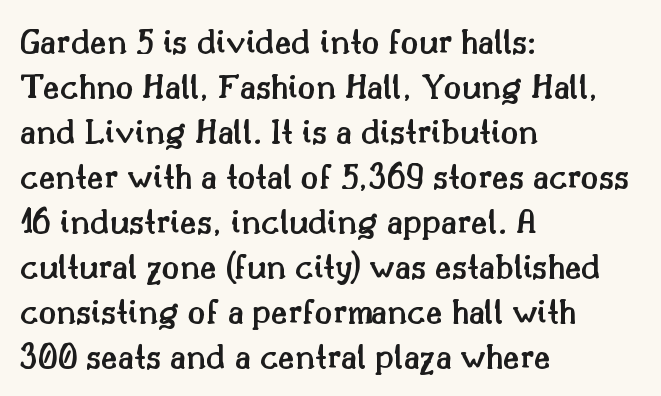
{"serif": "yes", "italic": "no", "bold": "semi", "weight": "semibold", "width": "normal", "stroke_contrast": "medium", "x_height": "small", "monospaced": "no", "underline": "no", "align": "left", "line_spacing": "normal", "line_spacing_ratio": 1.25, "letter_spacing": "normal", "letter_spacing_em": 0.0, "glyph_px": 36}
